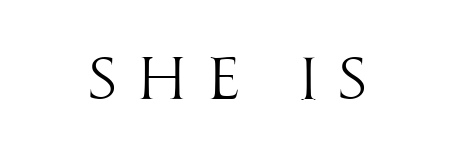
Q: Is the text bold? A: No.
Q: Is the text italic (slanted)? A: No, it is upright.
Q: Is the typeface a serif or a sans-serif typeface? A: Sans-serif.
Q: Is the text underlined? A: No.
Q: Is the spacing between letters normal or unusually wide? A: Unusually wide.
Q: Width (condensed, normal, or wide)? A: Condensed.
Q: Stroke contrast? A: High.
Q: x-height? A: Large.
Q: Monospaced? A: No.
